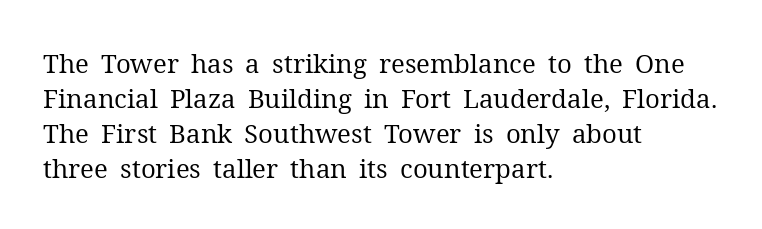
The image shows 26 px text type, upright; set left-aligned, normal line spacing (1.34x), normal letter spacing, not underlined.
